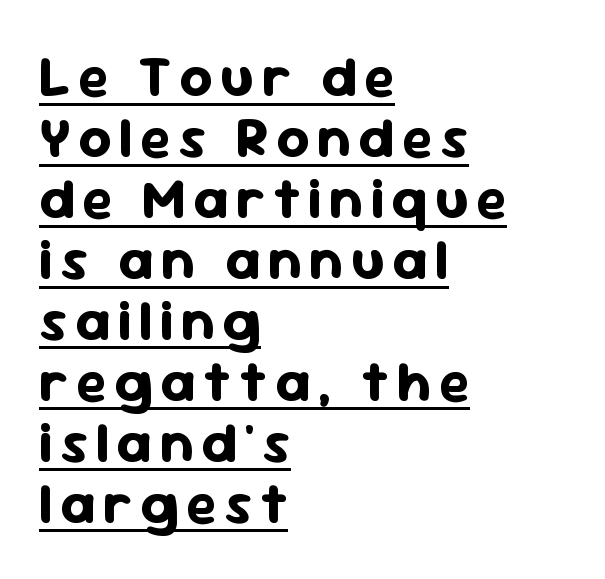
Q: Is the text bold? A: Yes.
Q: Is the text italic (slanted)? A: No, it is upright.
Q: Is the typeface a serif or a sans-serif typeface? A: Sans-serif.
Q: Is the text underlined? A: Yes.
Q: How is the paragraph aligned? A: Left-aligned.
Q: Is the spacing between lines tight, normal or loose? A: Tight.
Q: Width (condensed, normal, or wide)? A: Normal.
Q: Stroke contrast? A: Low.
Q: x-height? A: Medium.
Q: Monospaced? A: No.
